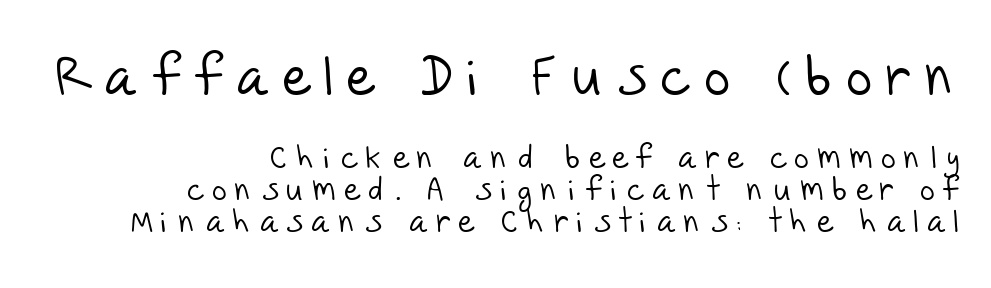
{"serif": "no", "bold": "no", "weight": "light", "width": "normal", "stroke_contrast": "low", "x_height": "large", "monospaced": "no", "underline": "no", "align": "right", "line_spacing": "tight", "line_spacing_ratio": 0.99, "letter_spacing": "wide", "letter_spacing_em": 0.27, "larger_block": "first", "size_ratio": 1.75, "glyph_px": 56}
